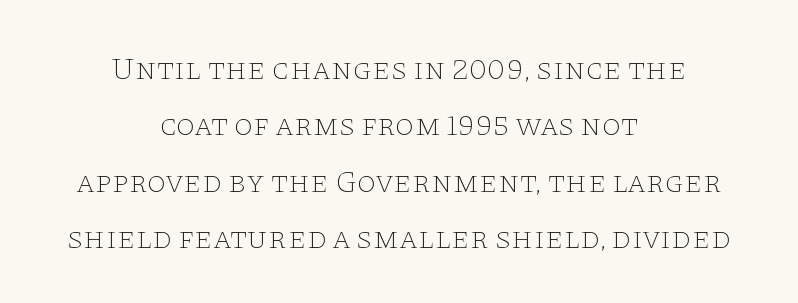
The image shows 31 px thin, wide serif type, upright; set centered, line spacing 1.82x, normal letter spacing, not underlined; low stroke contrast and a large x-height.
